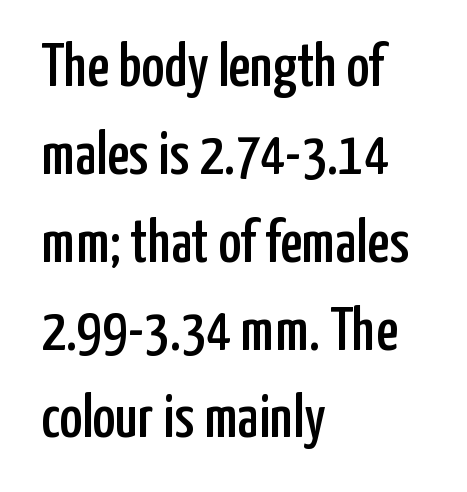
The image shows 61 px condensed sans-serif type, upright; set left-aligned, normal line spacing (1.44x), normal letter spacing, not underlined; low stroke contrast and a medium x-height.
